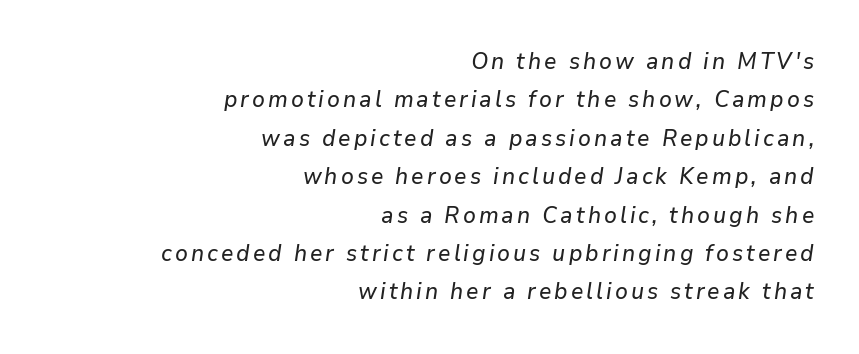
The image shows 23 px text type, italic (leaning right); set right-aligned, normal line spacing (1.67x), not underlined.
